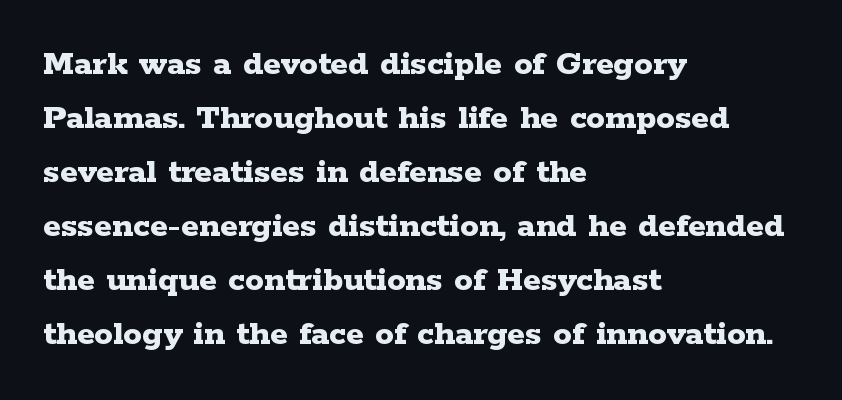
{"serif": "yes", "italic": "no", "bold": "yes", "weight": "bold", "width": "wide", "stroke_contrast": "low", "x_height": "medium", "monospaced": "no", "underline": "no", "align": "left", "line_spacing": "normal", "line_spacing_ratio": 1.46, "letter_spacing": "normal", "letter_spacing_em": 0.0, "glyph_px": 37}
